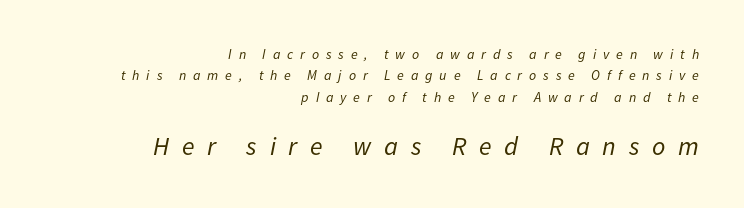
The image shows 26 px text type, italic (leaning right); set right-aligned, normal line spacing (1.53x), unusually wide letter spacing (+0.49 em), not underlined; the second (bottom) block is 1.86x larger.
